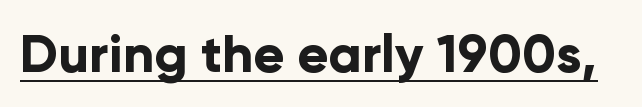
{"serif": "no", "italic": "no", "bold": "yes", "weight": "bold", "width": "normal", "stroke_contrast": "low", "x_height": "medium", "monospaced": "no", "underline": "yes", "letter_spacing": "normal", "letter_spacing_em": 0.0, "glyph_px": 52}
